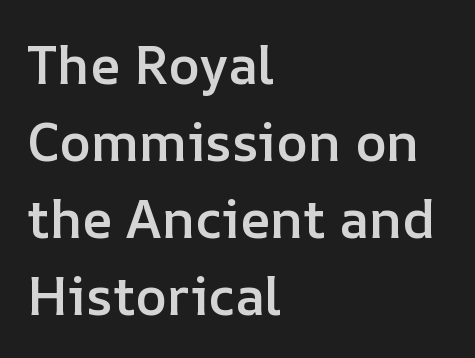
{"italic": "no", "bold": "semi", "weight": "semibold", "width": "normal", "stroke_contrast": "low", "x_height": "medium", "monospaced": "no", "underline": "no", "align": "left", "line_spacing": "normal", "line_spacing_ratio": 1.45, "letter_spacing": "normal", "letter_spacing_em": 0.0, "glyph_px": 53}
